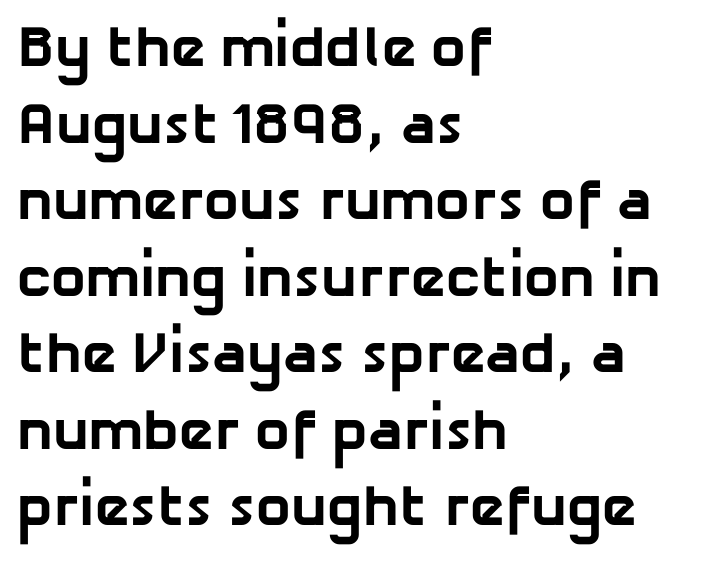
{"serif": "no", "bold": "yes", "weight": "bold", "width": "normal", "stroke_contrast": "low", "x_height": "medium", "monospaced": "no", "underline": "no", "align": "left", "line_spacing": "normal", "line_spacing_ratio": 1.32, "letter_spacing": "normal", "letter_spacing_em": 0.0, "glyph_px": 58}
